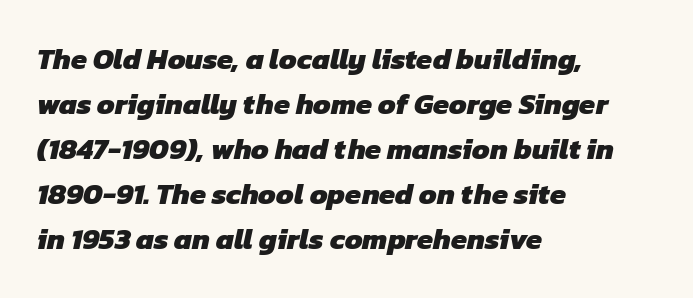
The image shows 29 px heavy sans-serif type; set left-aligned, normal line spacing (1.55x), normal letter spacing, not underlined; low stroke contrast and a medium x-height.
